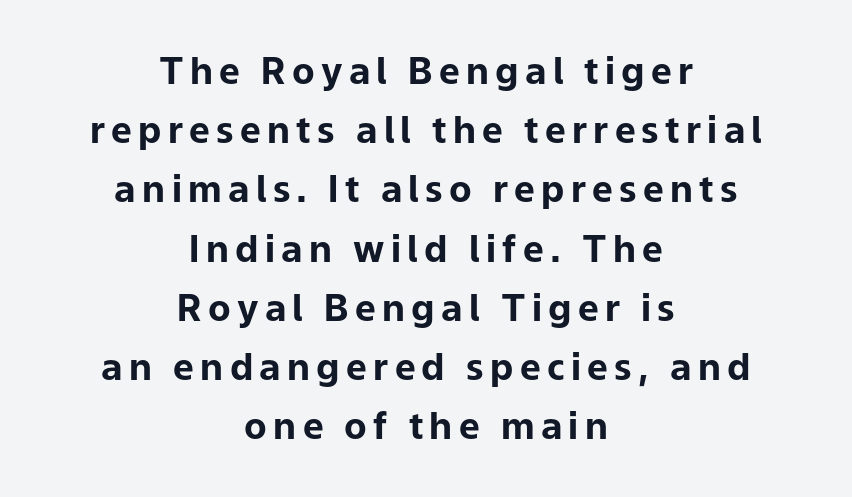
The image shows 37 px bold sans-serif type, upright; set centered, normal line spacing (1.6x), not underlined; low stroke contrast and a medium x-height.
